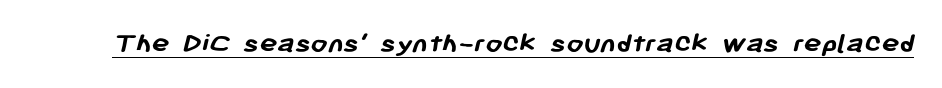
Q: Is the text bold? A: Yes.
Q: Is the typeface a serif or a sans-serif typeface? A: Sans-serif.
Q: Is the text underlined? A: Yes.
Q: Is the spacing between letters normal or unusually wide? A: Normal.
Q: Width (condensed, normal, or wide)? A: Normal.
Q: Stroke contrast? A: Low.
Q: x-height? A: Medium.
Q: Monospaced? A: No.
